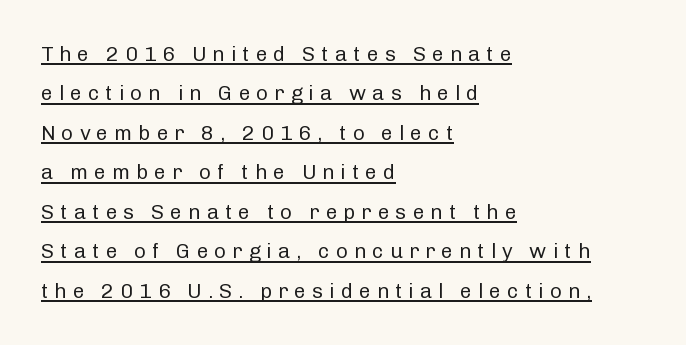
{"italic": "no", "bold": "no", "underline": "yes", "align": "left", "line_spacing_ratio": 1.88, "letter_spacing": "wide", "letter_spacing_em": 0.28, "glyph_px": 21}
